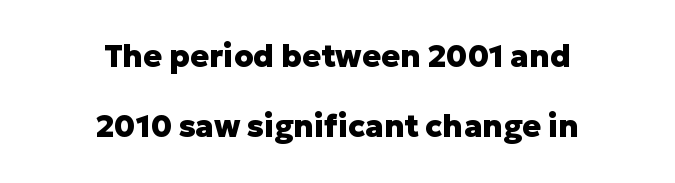
{"serif": "no", "italic": "no", "bold": "yes", "weight": "heavy", "width": "normal", "stroke_contrast": "low", "x_height": "medium", "monospaced": "no", "underline": "no", "align": "center", "line_spacing": "loose", "line_spacing_ratio": 2.27, "letter_spacing": "normal", "letter_spacing_em": 0.0, "glyph_px": 31}
